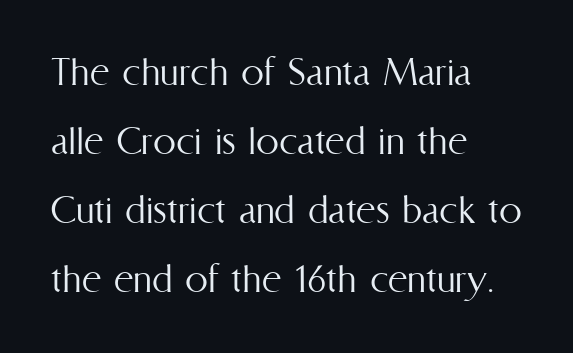
The block of text has a typical density, with ordinary space between rows. The lines in this sample share a left origin and differ only in where they stop. Each letter keeps its own natural width here, so spacing adapts to shape. This reads as an unemphasized weight, regular at the heaviest. Default kerning and tracking; the words read as compact shapes. Each row of text sits above clean, open space.
